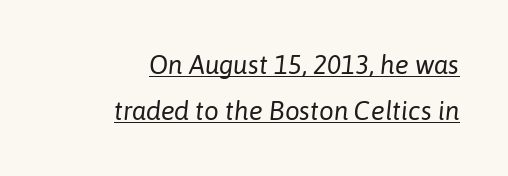
Notice how the stems are inclined rather than vertical — that's the hallmark of italics. This rendering uses right alignment, leaving the left contour irregular. Looks like someone drew a line under every word here. A light-to-regular cut is what we see here. Spacing between characters is what you'd get straight out of the box.
